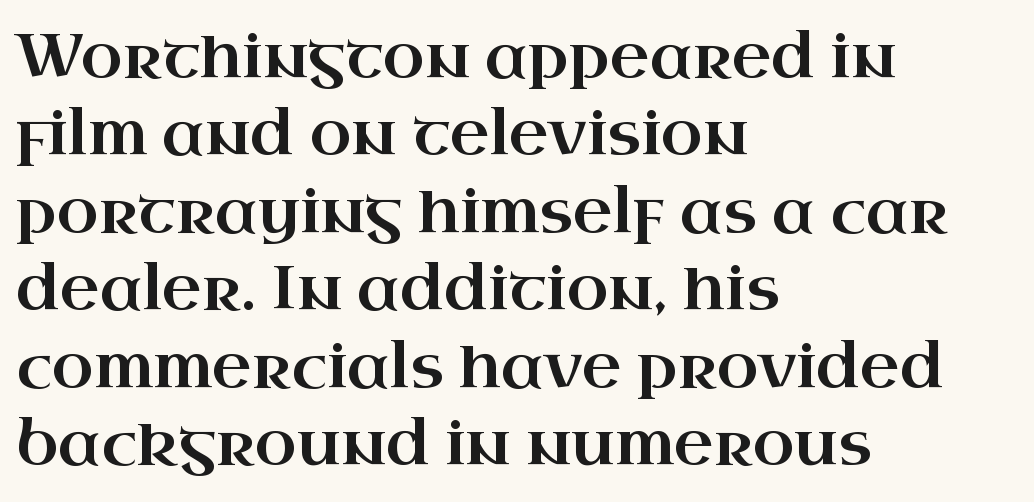
Notice how the passage keeps a crisp vertical edge on the left only. Quick note: underline off. The characters display serif detailing at their extremities. Is this a fixed-width face? No — the glyphs have proportional, varying widths.
